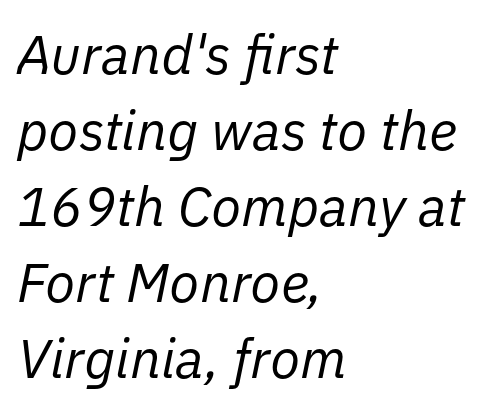
Each letter keeps its own natural width here, so spacing adapts to shape. Typeset ragged right — the left edge is the straight one. The letters sit at their default tracking, neither squeezed nor spread. The foot of each line stays bare and open. This sample keeps an unexceptional amount of space between lines.
